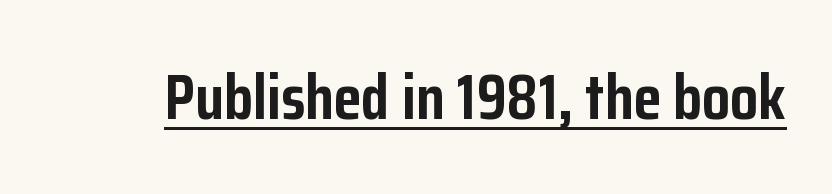
The image shows 64 px semibold, condensed sans-serif type, upright; set normal letter spacing, underlined; low stroke contrast and a medium x-height.
